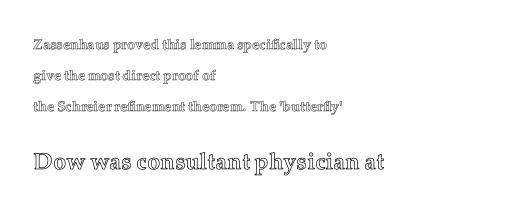
Words float on clear page, feet unadorned. One-word summary of the alignment: left. Inter-character spacing is left at the font's built-in metrics. A typesetter would mark this as roman, not italic. Quick note: interline space is abundant. The following chunk of copy outweighs the initial chunk in type size.
